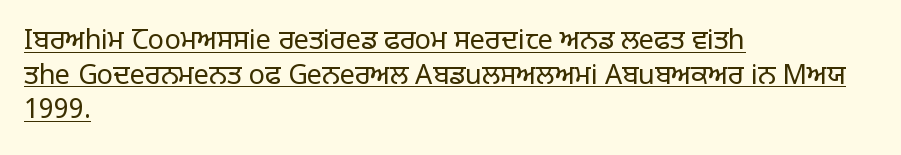
{"italic": "no", "bold": "no", "underline": "yes", "align": "left", "line_spacing": "normal", "line_spacing_ratio": 1.28, "letter_spacing": "normal", "letter_spacing_em": 0.0, "glyph_px": 27}
